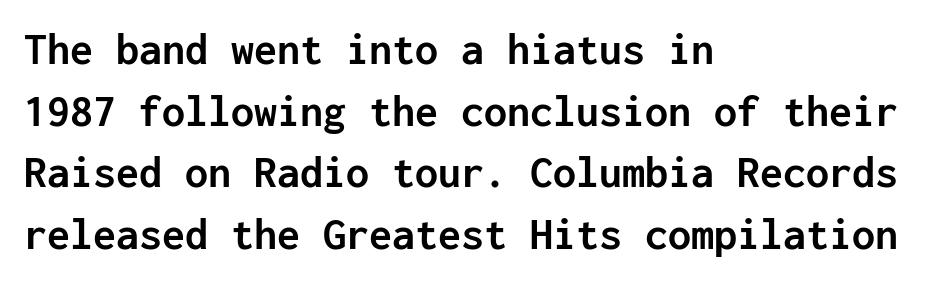
Q: Is the text bold? A: Yes.
Q: Is the text italic (slanted)? A: No, it is upright.
Q: Is the typeface a serif or a sans-serif typeface? A: Sans-serif.
Q: Is the text underlined? A: No.
Q: How is the paragraph aligned? A: Left-aligned.
Q: Is the spacing between letters normal or unusually wide? A: Normal.
Q: Is the spacing between lines tight, normal or loose? A: Normal.
Q: Width (condensed, normal, or wide)? A: Normal.
Q: Stroke contrast? A: Low.
Q: x-height? A: Medium.
Q: Monospaced? A: Yes.
